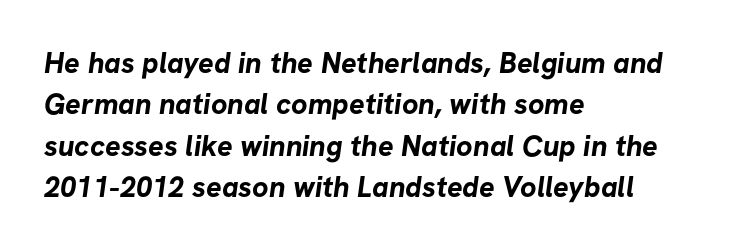
{"serif": "no", "bold": "yes", "weight": "bold", "width": "normal", "stroke_contrast": "low", "x_height": "medium", "monospaced": "no", "underline": "no", "align": "left", "line_spacing": "normal", "line_spacing_ratio": 1.43, "letter_spacing": "normal", "letter_spacing_em": 0.0, "glyph_px": 29}
